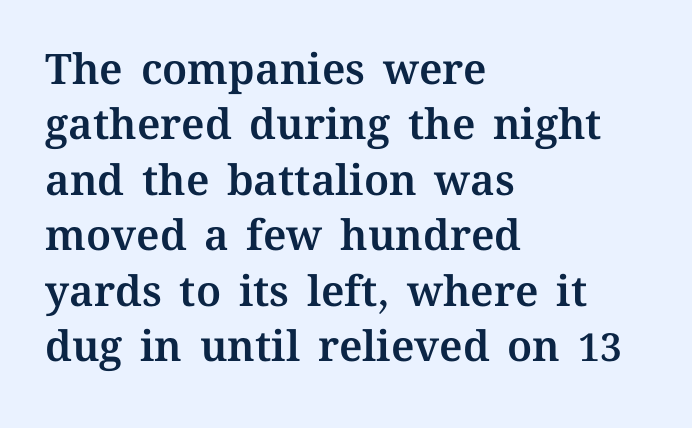
{"italic": "no", "width": "normal", "stroke_contrast": "medium", "x_height": "medium", "monospaced": "no", "underline": "no", "align": "left", "line_spacing": "normal", "line_spacing_ratio": 1.32, "letter_spacing": "normal", "letter_spacing_em": 0.0, "glyph_px": 42}
